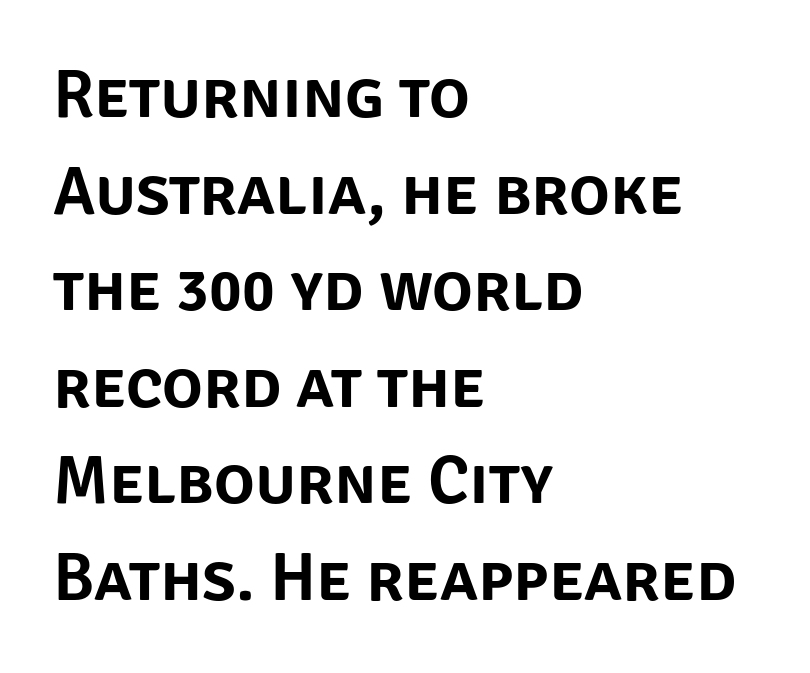
The image shows 68 px sans-serif type, upright; set left-aligned, normal line spacing (1.42x), normal letter spacing, not underlined; low stroke contrast and a large x-height.
